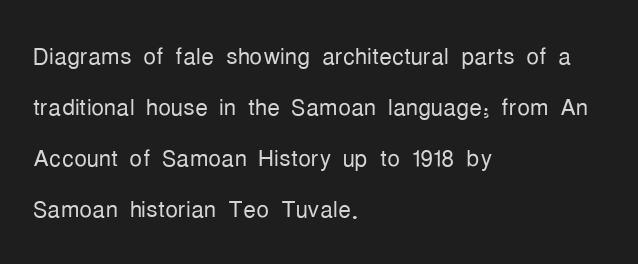
Q: Is the text bold? A: No.
Q: Is the text italic (slanted)? A: No, it is upright.
Q: Is the typeface a serif or a sans-serif typeface? A: Sans-serif.
Q: Is the text underlined? A: No.
Q: How is the paragraph aligned? A: Left-aligned.
Q: Is the spacing between letters normal or unusually wide? A: Normal.
Q: Is the spacing between lines tight, normal or loose? A: Normal.
Q: Width (condensed, normal, or wide)? A: Condensed.
Q: Stroke contrast? A: Low.
Q: x-height? A: Medium.
Q: Monospaced? A: No.
